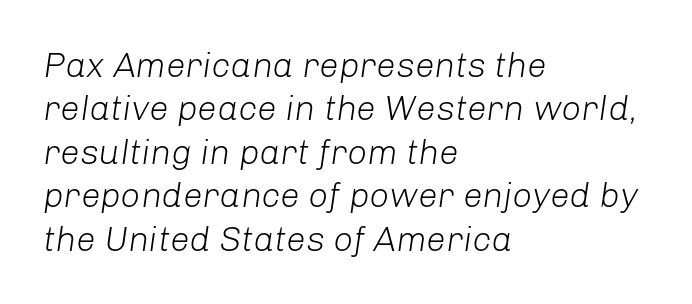
Q: Is the text bold? A: No.
Q: Is the text italic (slanted)? A: Yes, it leans right by about 8 degrees.
Q: Is the text underlined? A: No.
Q: How is the paragraph aligned? A: Left-aligned.
Q: Is the spacing between letters normal or unusually wide? A: Normal.
Q: Width (condensed, normal, or wide)? A: Normal.
Q: Stroke contrast? A: Low.
Q: x-height? A: Medium.
Q: Monospaced? A: No.
